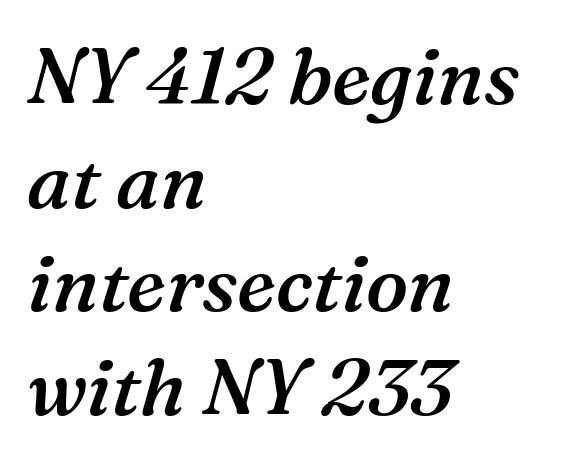
{"serif": "yes", "italic": "yes", "lean": "right", "slant_degrees": 16, "bold": "semi", "weight": "semibold", "width": "normal", "stroke_contrast": "medium", "x_height": "medium", "monospaced": "no", "underline": "no", "align": "left", "line_spacing": "normal", "line_spacing_ratio": 1.33, "letter_spacing": "normal", "letter_spacing_em": 0.0, "glyph_px": 78}
